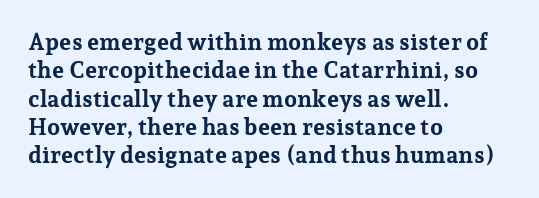
The image shows 23 px bold type, upright; set left-aligned, line spacing 1.23x, normal letter spacing, not underlined.
